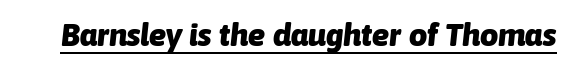
Q: Is the text bold? A: Yes.
Q: Is the text italic (slanted)? A: Yes, it leans right by about 6 degrees.
Q: Is the text underlined? A: Yes.
Q: Is the spacing between letters normal or unusually wide? A: Normal.
Q: Width (condensed, normal, or wide)? A: Normal.
Q: Stroke contrast? A: Low.
Q: x-height? A: Medium.
Q: Monospaced? A: No.
